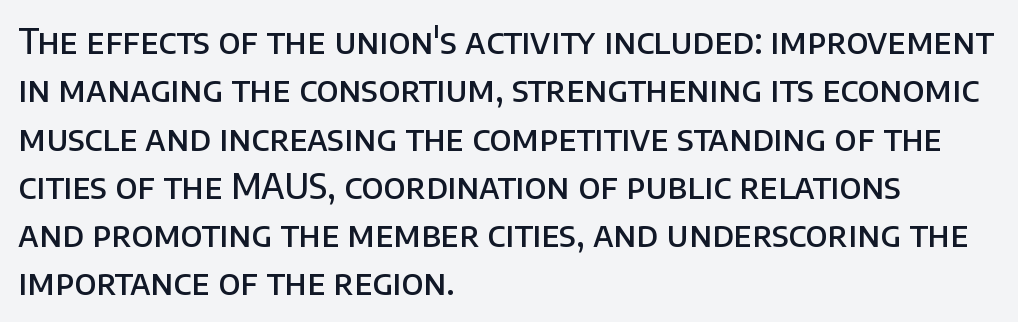
{"serif": "no", "italic": "no", "bold": "semi", "weight": "semibold", "width": "normal", "stroke_contrast": "low", "x_height": "large", "monospaced": "no", "underline": "no", "align": "left", "line_spacing": "normal", "line_spacing_ratio": 1.42, "letter_spacing": "normal", "letter_spacing_em": 0.0, "glyph_px": 34}
